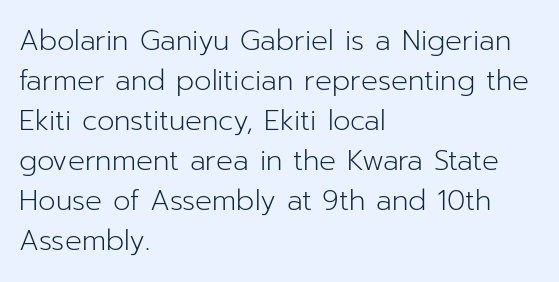
The image shows 28 px light sans-serif type, upright; set left-aligned, normal line spacing (1.43x), normal letter spacing, not underlined; low stroke contrast and a medium x-height.
